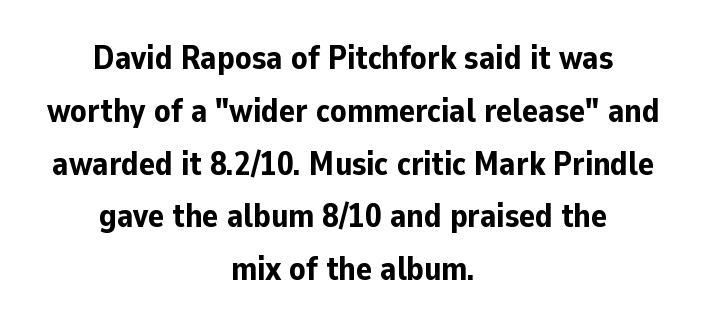
The image shows 33 px bold sans-serif type, upright; set centered, normal line spacing (1.6x), normal letter spacing, not underlined; low stroke contrast and a medium x-height.
